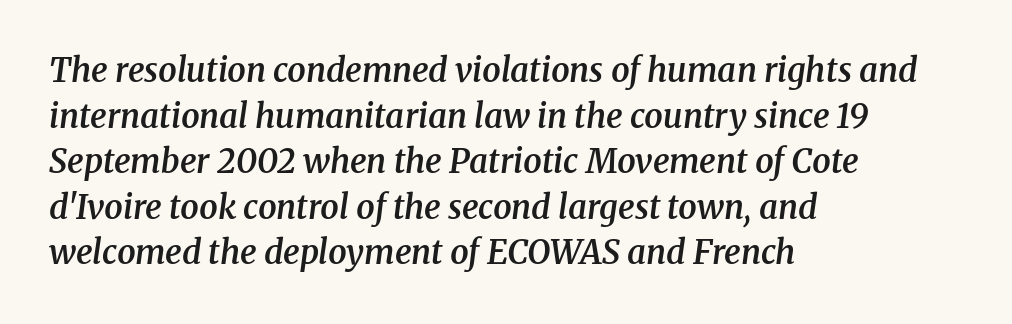
Q: Is the text bold? A: Semi-bold.
Q: Is the text italic (slanted)? A: Yes, it leans right by about 8 degrees.
Q: Is the typeface a serif or a sans-serif typeface? A: Serif.
Q: Is the text underlined? A: No.
Q: How is the paragraph aligned? A: Left-aligned.
Q: Is the spacing between letters normal or unusually wide? A: Normal.
Q: Is the spacing between lines tight, normal or loose? A: Normal.
Q: Width (condensed, normal, or wide)? A: Normal.
Q: Stroke contrast? A: Medium.
Q: x-height? A: Medium.
Q: Monospaced? A: No.
